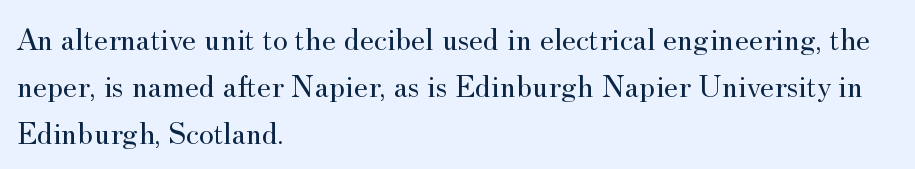
Q: Is the text bold? A: No.
Q: Is the text italic (slanted)? A: No, it is upright.
Q: Is the typeface a serif or a sans-serif typeface? A: Serif.
Q: Is the text underlined? A: No.
Q: How is the paragraph aligned? A: Left-aligned.
Q: Is the spacing between letters normal or unusually wide? A: Normal.
Q: Is the spacing between lines tight, normal or loose? A: Normal.
Q: Width (condensed, normal, or wide)? A: Normal.
Q: Stroke contrast? A: Medium.
Q: x-height? A: Small.
Q: Monospaced? A: No.
